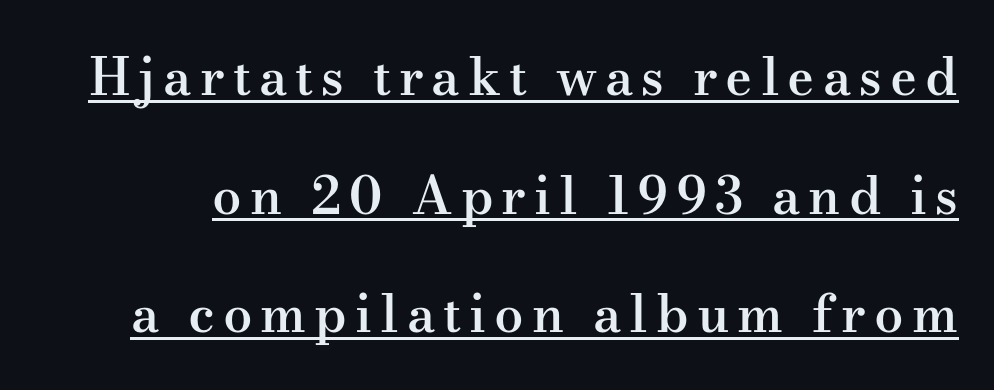
The image shows 52 px semibold, wide serif type, upright; set loose line spacing (2.28x), underlined; medium stroke contrast and a small x-height.
